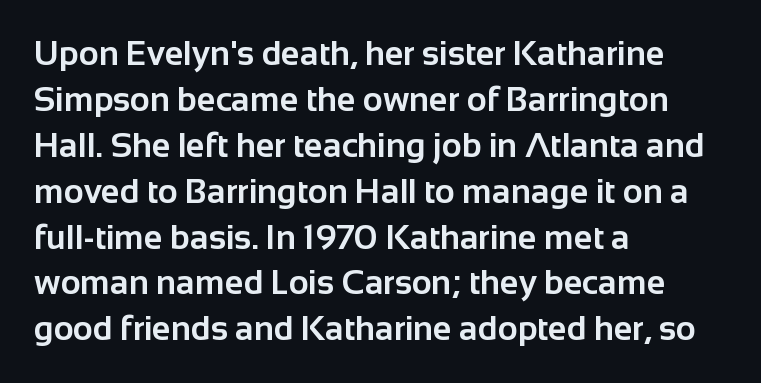
Q: Is the text bold? A: Yes.
Q: Is the text italic (slanted)? A: No, it is upright.
Q: Is the typeface a serif or a sans-serif typeface? A: Sans-serif.
Q: Is the text underlined? A: No.
Q: How is the paragraph aligned? A: Left-aligned.
Q: Is the spacing between letters normal or unusually wide? A: Normal.
Q: Is the spacing between lines tight, normal or loose? A: Normal.
Q: Width (condensed, normal, or wide)? A: Normal.
Q: Stroke contrast? A: Low.
Q: x-height? A: Medium.
Q: Monospaced? A: No.
